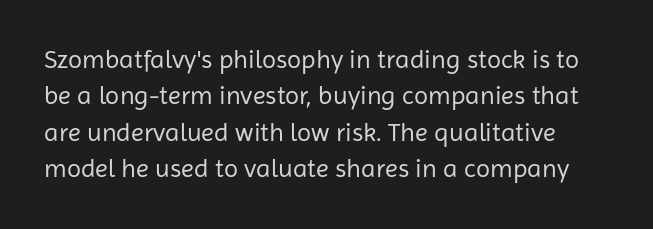
{"italic": "no", "bold": "no", "underline": "no", "line_spacing": "normal", "line_spacing_ratio": 1.4, "letter_spacing": "normal", "letter_spacing_em": 0.0, "glyph_px": 26}
